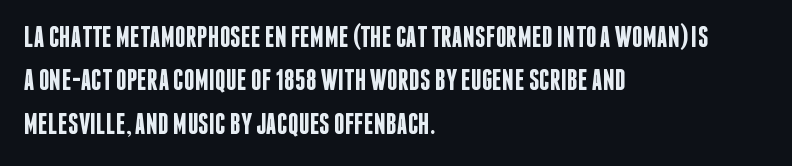
The image shows 30 px semibold, condensed sans-serif type, upright; set left-aligned, normal line spacing (1.45x), normal letter spacing, not underlined; low stroke contrast and a large x-height.
